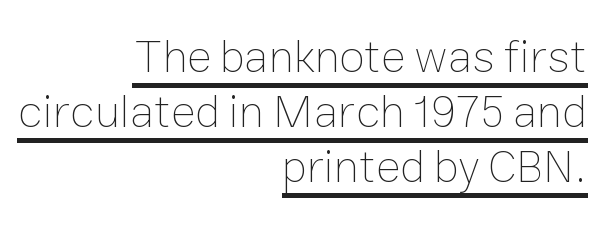
{"italic": "no", "bold": "no", "weight": "thin", "width": "normal", "stroke_contrast": "low", "x_height": "medium", "monospaced": "no", "underline": "yes", "align": "right", "line_spacing_ratio": 1.2, "letter_spacing": "normal", "letter_spacing_em": 0.0, "glyph_px": 46}
